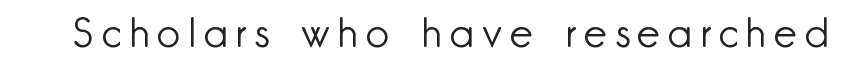
Does extra space separate the letters? Yes, quite a lot of it. These lines are rendered in a variable-pitch font. Descenders hang freely into open space. Every character sits straight up, as roman type does. I'd call this a sans setting — the letters go barefoot.
